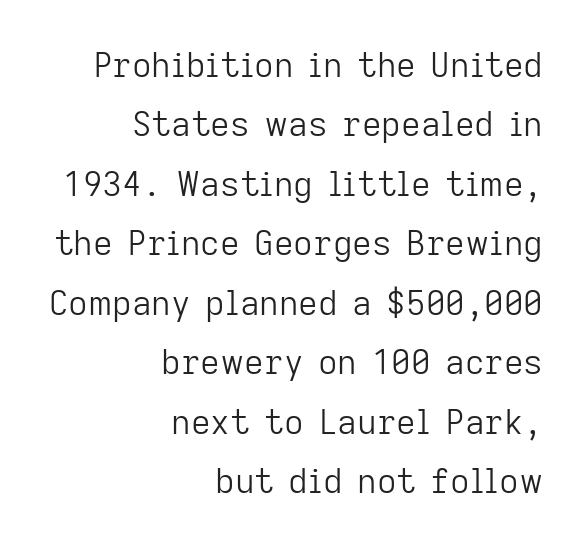
The image shows 34 px light sans-serif type, upright; set right-aligned, line spacing 1.75x, normal letter spacing, not underlined; low stroke contrast and a medium x-height.
